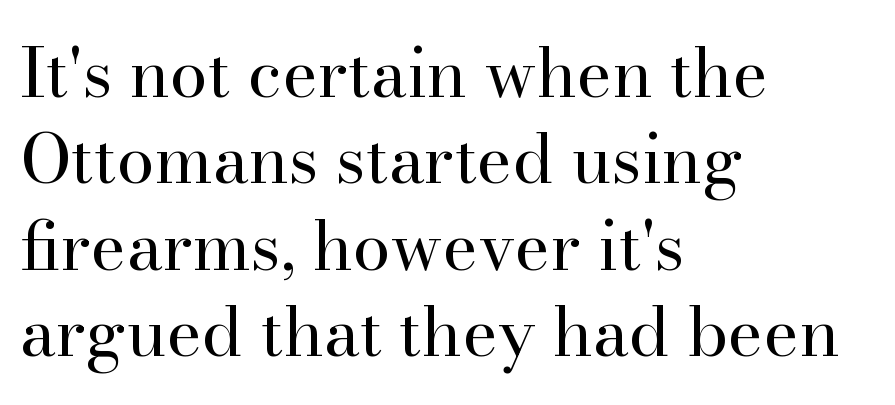
Typeset ragged right — the left edge is the straight one. Default kerning and tracking; the words read as compact shapes. Proportional: the letters do not fall into vertical columns. Posture: vertical.
